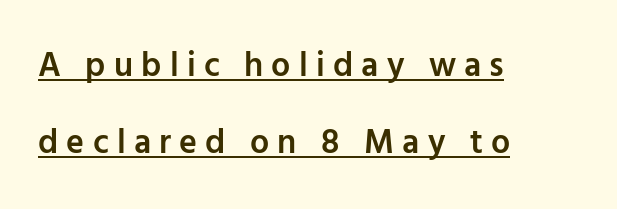
There is plenty of visible air inserted between adjacent glyphs. Tall strokes in this sample are plumb rather than angled. Underline: present. Typeset ragged right — the left edge is the straight one.
